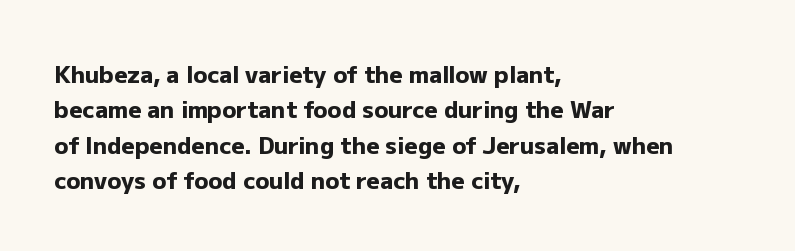
Q: Is the text bold? A: Yes.
Q: Is the text italic (slanted)? A: No, it is upright.
Q: Is the text underlined? A: No.
Q: How is the paragraph aligned? A: Left-aligned.
Q: Is the spacing between letters normal or unusually wide? A: Normal.
Q: Is the spacing between lines tight, normal or loose? A: Normal.
